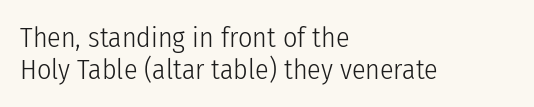
Q: Is the text bold? A: No.
Q: Is the text italic (slanted)? A: No, it is upright.
Q: Is the typeface a serif or a sans-serif typeface? A: Sans-serif.
Q: Is the text underlined? A: No.
Q: How is the paragraph aligned? A: Left-aligned.
Q: Is the spacing between letters normal or unusually wide? A: Normal.
Q: Is the spacing between lines tight, normal or loose? A: Tight.
Q: Width (condensed, normal, or wide)? A: Condensed.
Q: Stroke contrast? A: Low.
Q: x-height? A: Medium.
Q: Monospaced? A: No.
